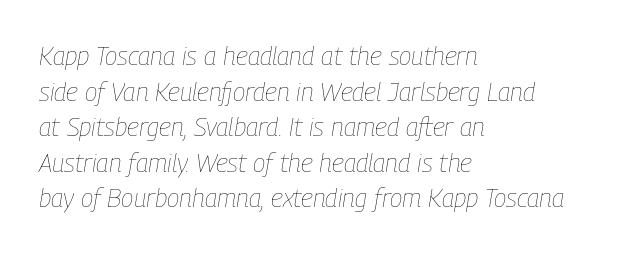
{"italic": "yes", "lean": "right", "slant_degrees": 9, "bold": "no", "underline": "no", "align": "left", "line_spacing": "normal", "line_spacing_ratio": 1.37, "letter_spacing": "normal", "letter_spacing_em": 0.0, "glyph_px": 26}
